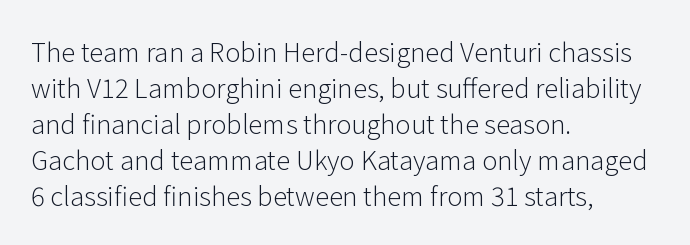
{"italic": "no", "bold": "no", "underline": "no", "align": "left", "line_spacing": "normal", "line_spacing_ratio": 1.38, "letter_spacing": "normal", "letter_spacing_em": 0.0, "glyph_px": 26}
